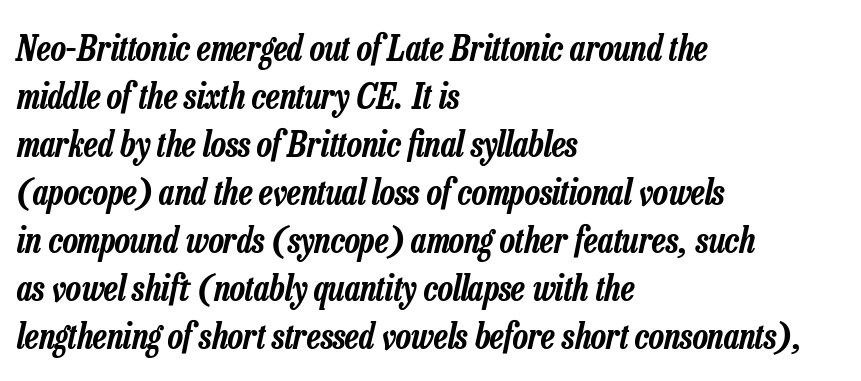
{"italic": "yes", "lean": "right", "slant_degrees": 13, "width": "condensed", "stroke_contrast": "low", "x_height": "medium", "monospaced": "no", "underline": "no", "align": "left", "line_spacing": "normal", "line_spacing_ratio": 1.37, "letter_spacing": "normal", "letter_spacing_em": 0.0, "glyph_px": 35}
